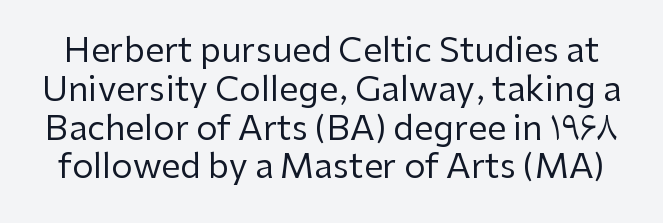
Q: Is the text bold? A: No.
Q: Is the text italic (slanted)? A: No, it is upright.
Q: Is the typeface a serif or a sans-serif typeface? A: Sans-serif.
Q: Is the text underlined? A: No.
Q: Is the spacing between letters normal or unusually wide? A: Normal.
Q: Is the spacing between lines tight, normal or loose? A: Tight.
Q: Width (condensed, normal, or wide)? A: Normal.
Q: Stroke contrast? A: Low.
Q: x-height? A: Medium.
Q: Monospaced? A: No.
